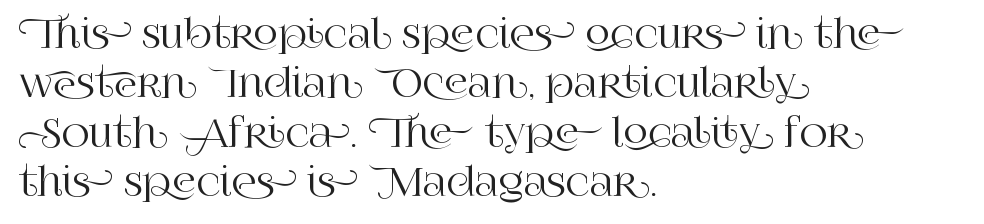
Nobody drew a line under any word here. Honestly, the row spacing looks completely unremarkable. You could not count columns in this text — the font is proportionally spaced. Caption: standard tracking, unaltered. Italic: no, the glyphs are upright roman. The setting favours the left margin, as ordinary paragraphs usually do.
